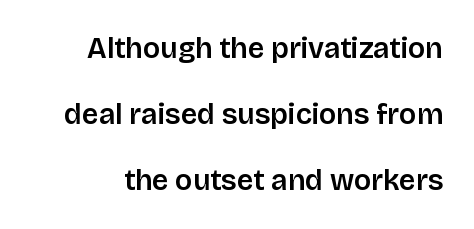
{"serif": "no", "italic": "no", "bold": "semi", "weight": "semibold", "width": "normal", "stroke_contrast": "low", "x_height": "large", "monospaced": "no", "underline": "no", "line_spacing": "loose", "line_spacing_ratio": 2.27, "letter_spacing": "normal", "letter_spacing_em": 0.0, "glyph_px": 29}
